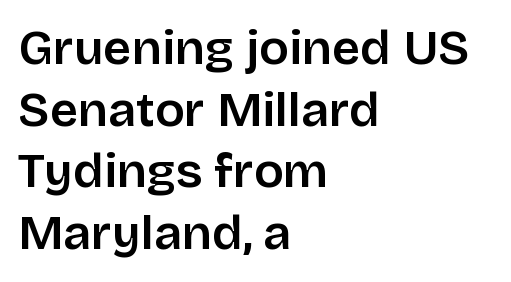
The image shows 49 px semibold sans-serif type, upright; set left-aligned, normal line spacing (1.26x), normal letter spacing, not underlined; low stroke contrast and a large x-height.
